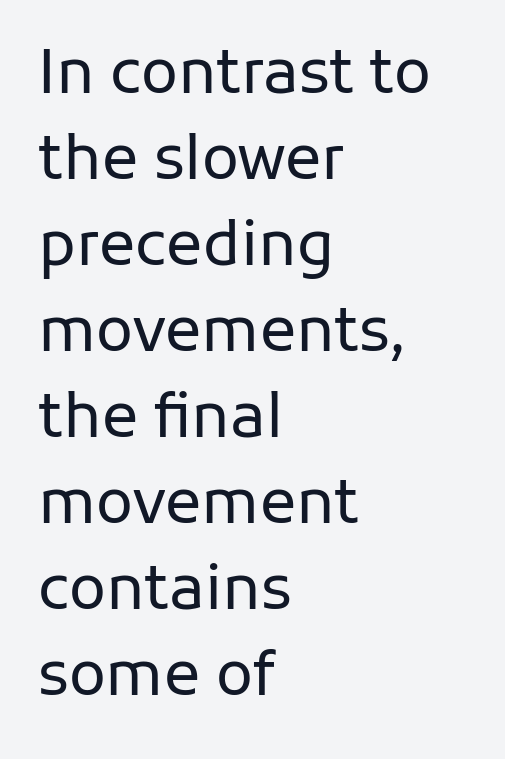
The rendering uses a moderate line-height, typical for paragraphs. The face looks like a standard text weight, possibly lighter. A typesetter would call this proportional, since set widths differ per character. Default kerning and tracking; the words read as compact shapes.
